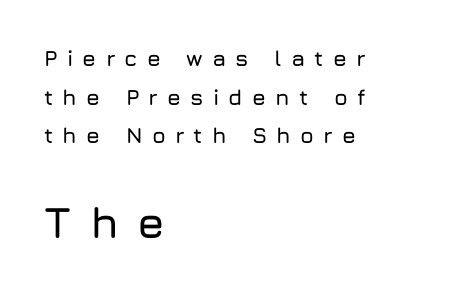
The compositor pushed each line to the left boundary. Glance below the letters and you will spot only blank space. These lines are rendered in a variable-pitch font. These lines have a slow, spaced-out rhythm from letter to letter. Nope, no serifs anywhere on these letters.
